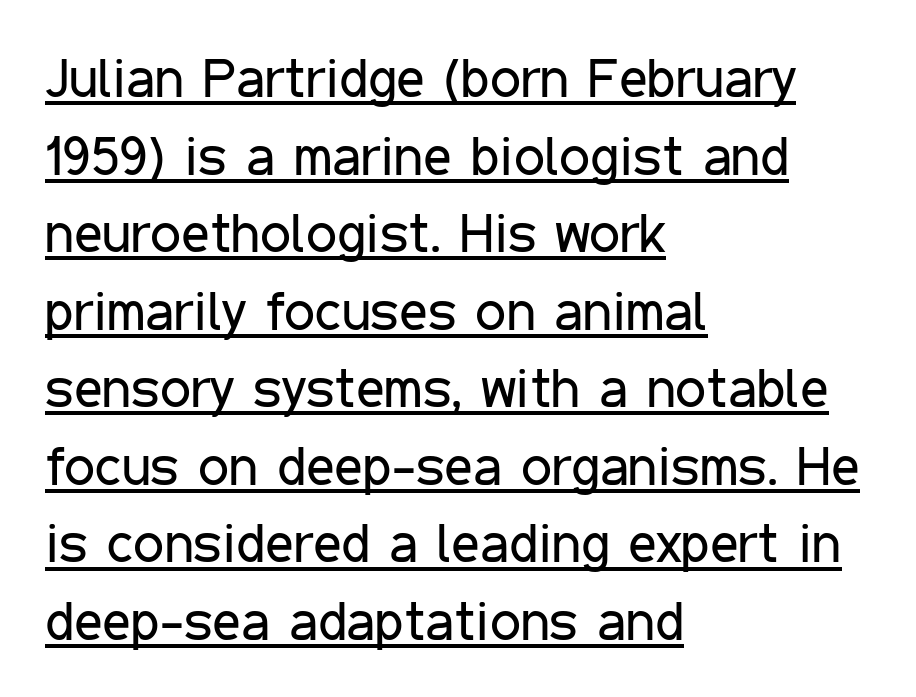
Q: Is the text bold? A: No.
Q: Is the text italic (slanted)? A: No, it is upright.
Q: Is the typeface a serif or a sans-serif typeface? A: Sans-serif.
Q: Is the text underlined? A: Yes.
Q: How is the paragraph aligned? A: Left-aligned.
Q: Is the spacing between letters normal or unusually wide? A: Normal.
Q: Is the spacing between lines tight, normal or loose? A: Normal.
Q: Width (condensed, normal, or wide)? A: Condensed.
Q: Stroke contrast? A: Low.
Q: x-height? A: Medium.
Q: Monospaced? A: No.
